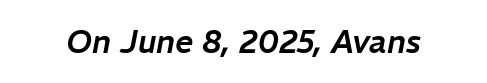
Q: Is the text italic (slanted)? A: Yes, it leans right by about 11 degrees.
Q: Is the text underlined? A: No.
Q: Is the spacing between letters normal or unusually wide? A: Normal.
Q: Width (condensed, normal, or wide)? A: Normal.
Q: Stroke contrast? A: Low.
Q: x-height? A: Medium.
Q: Monospaced? A: No.
